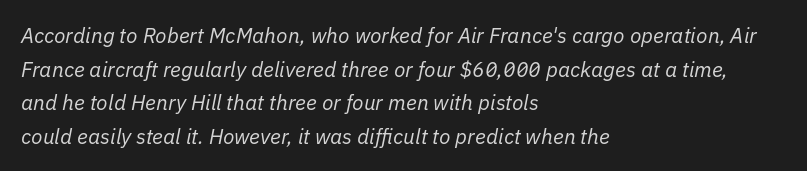
{"italic": "yes", "lean": "right", "slant_degrees": 11, "bold": "no", "underline": "no", "align": "left", "line_spacing": "normal", "line_spacing_ratio": 1.6, "letter_spacing": "normal", "letter_spacing_em": 0.0, "glyph_px": 21}
